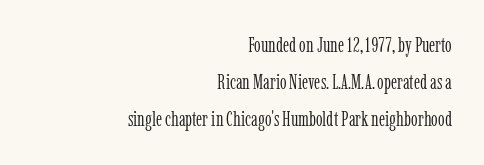
{"italic": "no", "bold": "no", "underline": "no", "align": "right", "line_spacing_ratio": 1.77, "letter_spacing": "normal", "letter_spacing_em": 0.0, "glyph_px": 21}
